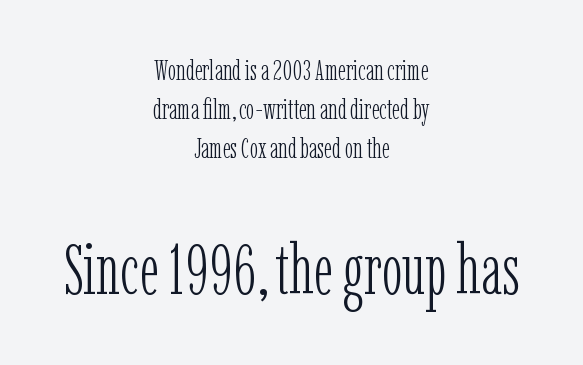
Q: Is the text bold? A: No.
Q: Is the text italic (slanted)? A: No, it is upright.
Q: Is the typeface a serif or a sans-serif typeface? A: Serif.
Q: Is the text underlined? A: No.
Q: How is the paragraph aligned? A: Centered.
Q: Is the spacing between letters normal or unusually wide? A: Normal.
Q: Is the spacing between lines tight, normal or loose? A: Normal.
Q: Which block of text is set in a larger size, the first (top) or the second (bottom)? A: The second (bottom) one.
Q: Width (condensed, normal, or wide)? A: Condensed.
Q: Stroke contrast? A: Low.
Q: x-height? A: Medium.
Q: Monospaced? A: No.
